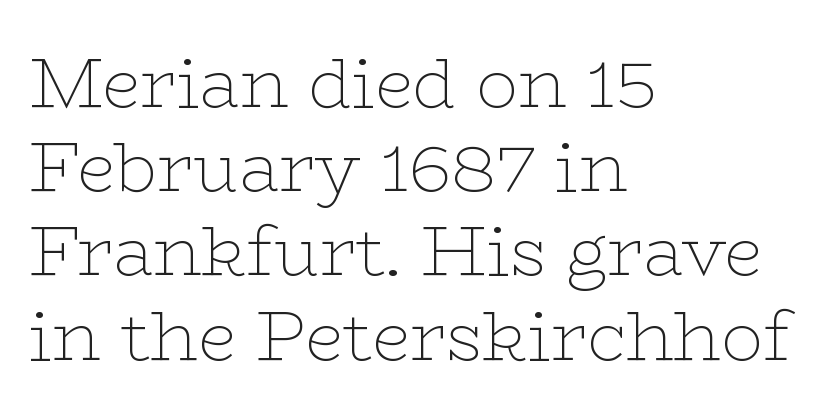
The tracking reads as untouched default to a designer's eye. Compared with a typical body face, this is equally light or lighter still. Short and long lines alike share a common starting point at left. The characters display serif detailing at their extremities. Every character sits straight up, as roman type does.
